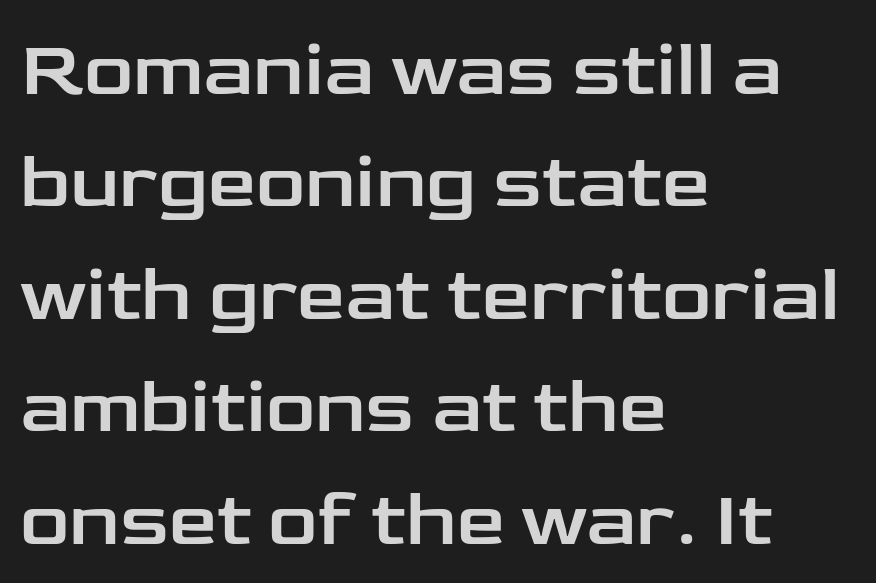
The image shows 77 px wide sans-serif type, upright; set left-aligned, normal line spacing (1.46x), normal letter spacing, not underlined; low stroke contrast and a medium x-height.
